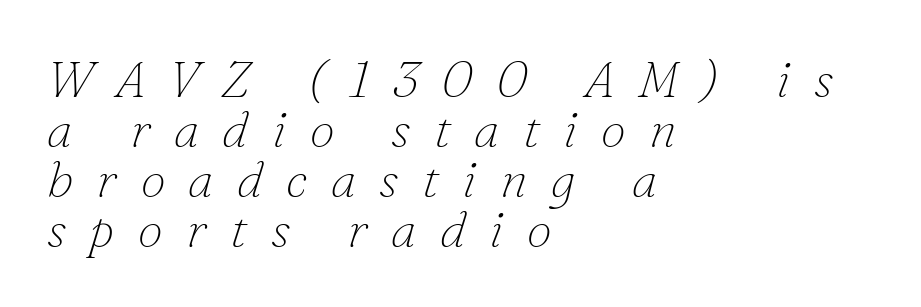
The image shows 51 px thin serif type, italic (leaning right); set left-aligned, tight line spacing (0.98x), unusually wide letter spacing (+0.46 em), not underlined; low stroke contrast and a small x-height.
